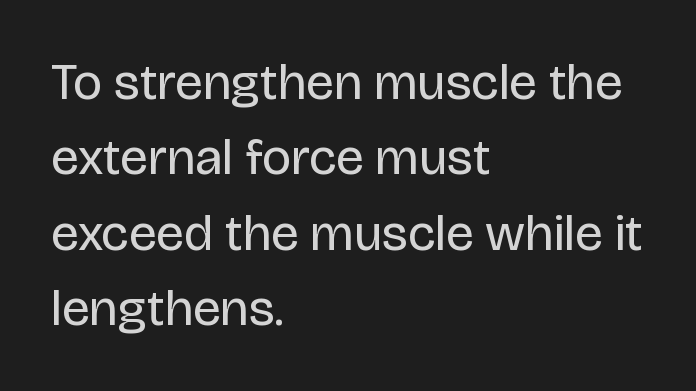
{"serif": "no", "italic": "no", "bold": "no", "weight": "regular", "width": "normal", "stroke_contrast": "low", "x_height": "large", "monospaced": "no", "underline": "no", "align": "left", "line_spacing": "normal", "line_spacing_ratio": 1.48, "letter_spacing": "normal", "letter_spacing_em": 0.0, "glyph_px": 51}
